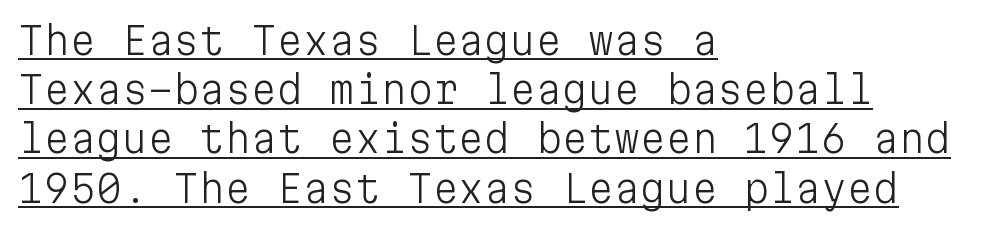
Spacing verdict: monospaced, one width for all characters. Whoever set this chose a conventional vertical rhythm. Examine the stroke ends and you'll find no serifs. A roman cut, with each character standing at attention. Stem width sits at or under what a default text font uses.
